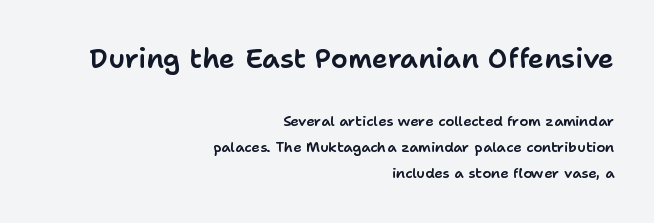
Q: Is the text italic (slanted)? A: No, it is upright.
Q: Is the text underlined? A: No.
Q: How is the paragraph aligned? A: Right-aligned.
Q: Is the spacing between letters normal or unusually wide? A: Normal.
Q: Which block of text is set in a larger size, the first (top) or the second (bottom)? A: The first (top) one.
